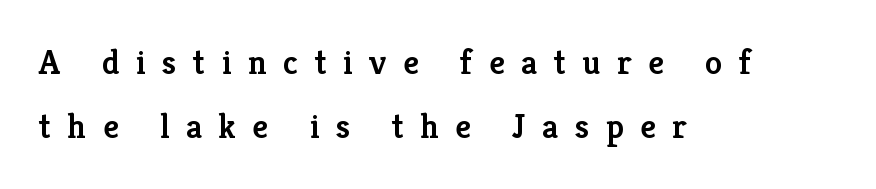
The image shows 35 px semibold serif type, upright; set left-aligned, line spacing 1.84x, unusually wide letter spacing (+0.47 em), not underlined; low stroke contrast and a medium x-height.
